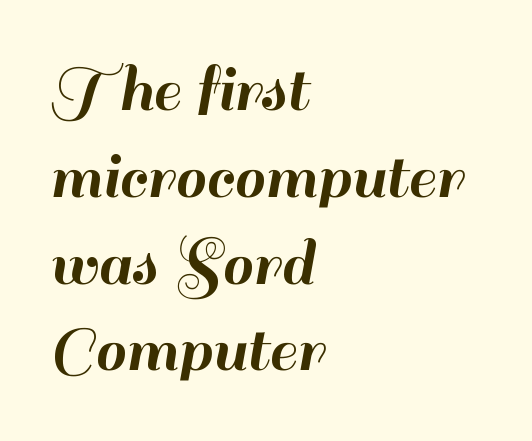
Q: Is the text italic (slanted)? A: Yes.
Q: Is the typeface a serif or a sans-serif typeface? A: Sans-serif.
Q: Is the text underlined? A: No.
Q: How is the paragraph aligned? A: Left-aligned.
Q: Is the spacing between letters normal or unusually wide? A: Normal.
Q: Width (condensed, normal, or wide)? A: Normal.
Q: Stroke contrast? A: High.
Q: x-height? A: Small.
Q: Monospaced? A: No.
